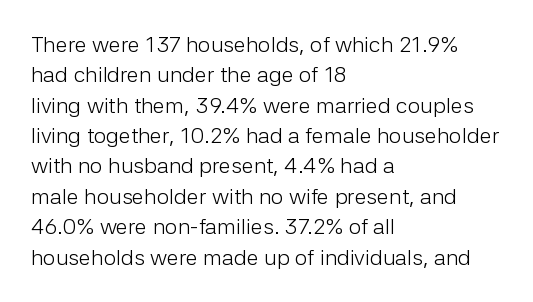
{"italic": "no", "bold": "no", "underline": "no", "align": "left", "line_spacing": "normal", "line_spacing_ratio": 1.38, "letter_spacing": "normal", "letter_spacing_em": 0.0, "glyph_px": 22}
